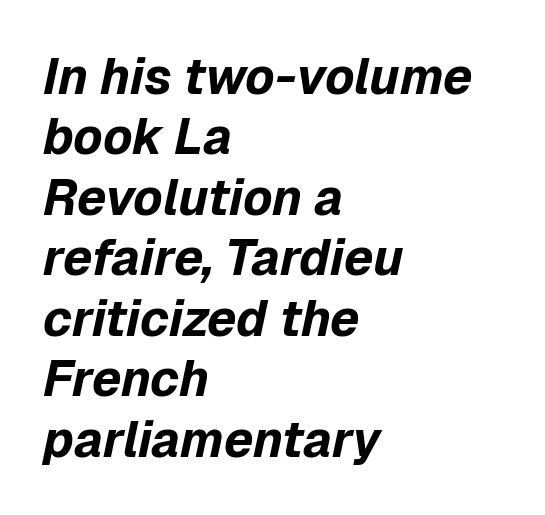
The rendering uses natural spacing where letterforms have individual widths. What weight is shown? A full bold with thick strokes. Is the letter spacing exaggerated? No — it looks like the ordinary default. Which margin do the lines hug? The left one — the right edge is uneven.
